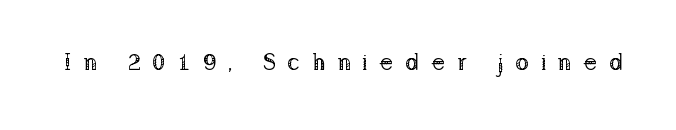
Q: Is the text bold? A: No.
Q: Is the text italic (slanted)? A: No, it is upright.
Q: Is the text underlined? A: No.
Q: Is the spacing between letters normal or unusually wide? A: Unusually wide.
